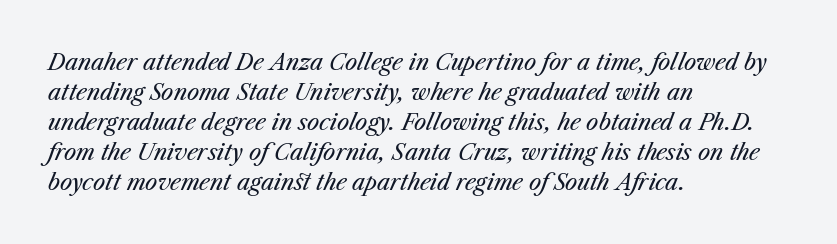
Q: Is the text bold? A: No.
Q: Is the text italic (slanted)? A: Yes, it leans right by about 23 degrees.
Q: Is the text underlined? A: No.
Q: How is the paragraph aligned? A: Left-aligned.
Q: Is the spacing between letters normal or unusually wide? A: Normal.
Q: Is the spacing between lines tight, normal or loose? A: Normal.
